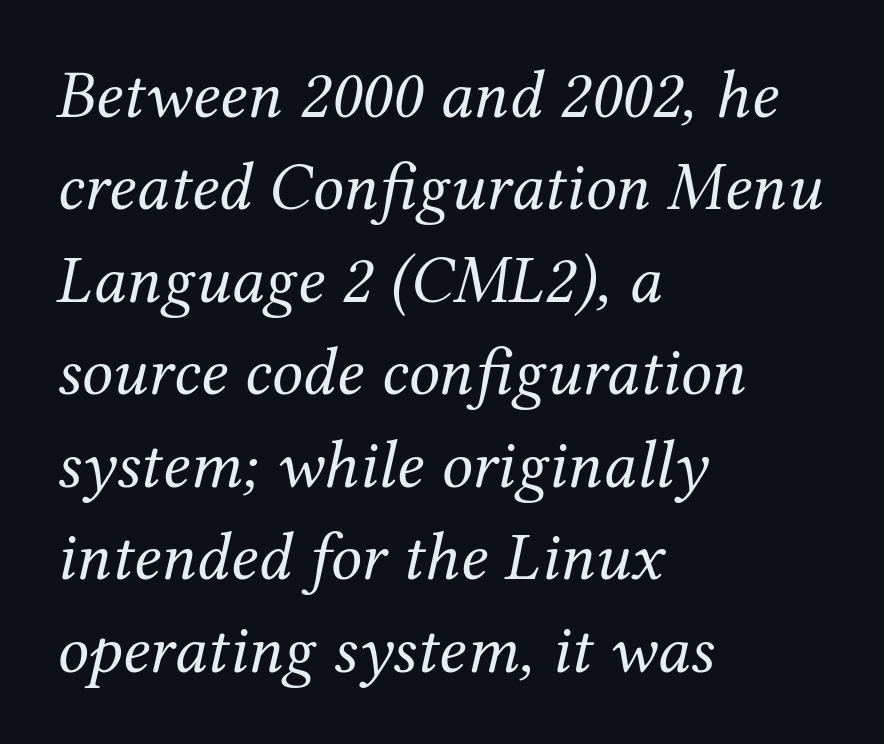
The image shows 69 px regular-weight serif type, italic (leaning right); set left-aligned, normal line spacing (1.34x), normal letter spacing, not underlined; medium stroke contrast and a medium x-height.
